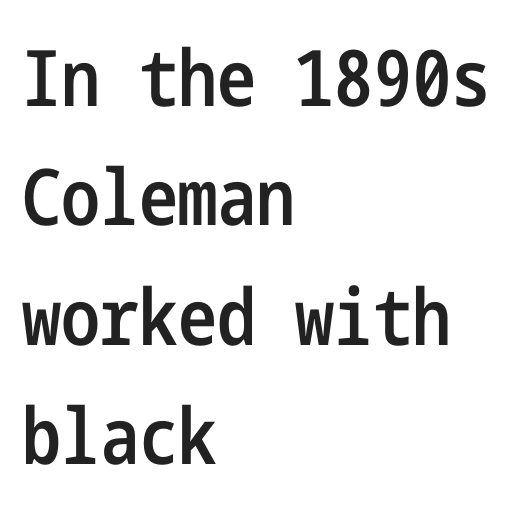
The image shows 78 px semibold, condensed sans-serif type, upright; set left-aligned, normal line spacing (1.53x), normal letter spacing, not underlined; low stroke contrast and a medium x-height.
